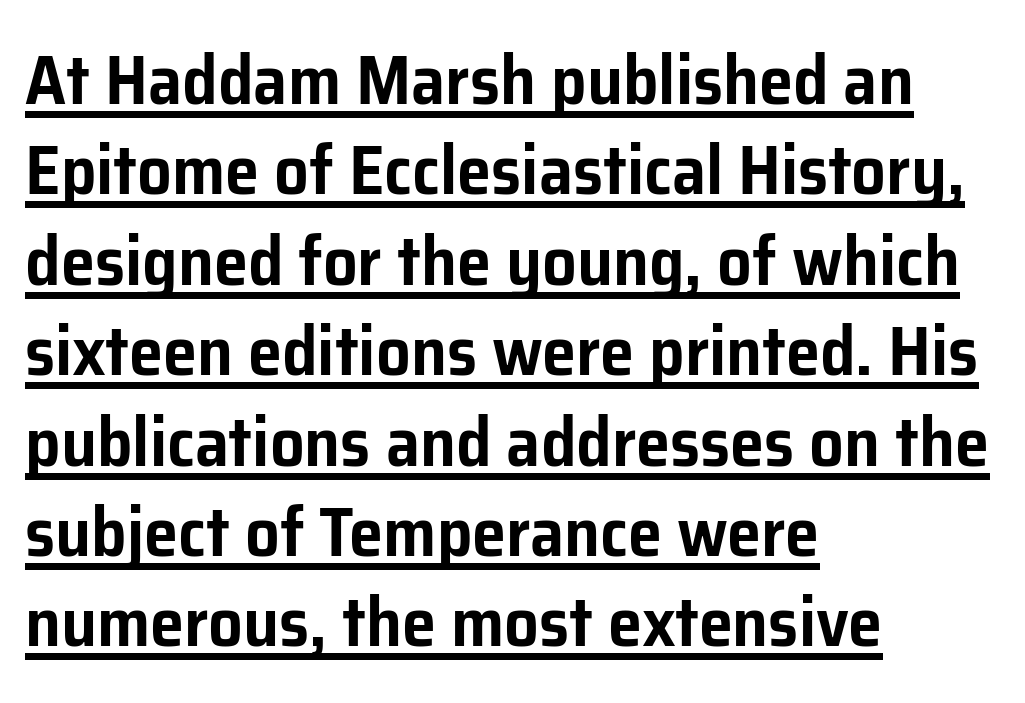
Q: Is the text italic (slanted)? A: No, it is upright.
Q: Is the typeface a serif or a sans-serif typeface? A: Sans-serif.
Q: Is the text underlined? A: Yes.
Q: How is the paragraph aligned? A: Left-aligned.
Q: Is the spacing between letters normal or unusually wide? A: Normal.
Q: Is the spacing between lines tight, normal or loose? A: Normal.
Q: Width (condensed, normal, or wide)? A: Normal.
Q: Stroke contrast? A: Low.
Q: x-height? A: Medium.
Q: Monospaced? A: No.
